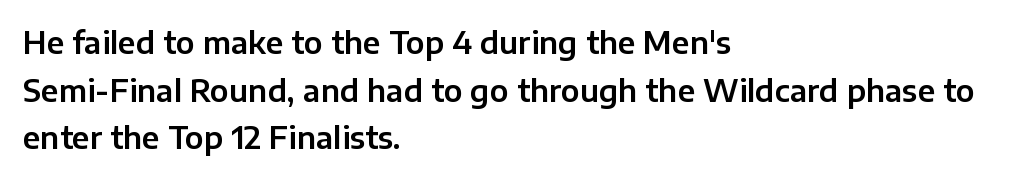
The letterforms sit shoulder to shoulder at normal distance. This is roman type, the default non-slanted kind. Stroke terminals: plain, sans-serif. This block has exactly the height ordinary leading produces. The passage shown is not underscored anywhere. A typesetter would call this proportional, since set widths differ per character.
